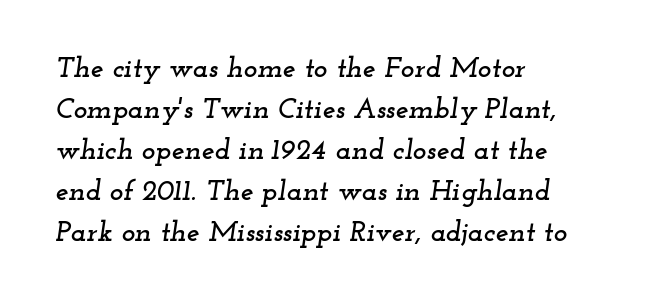
Q: Is the text italic (slanted)? A: Yes, it leans right by about 12 degrees.
Q: Is the typeface a serif or a sans-serif typeface? A: Serif.
Q: Is the text underlined? A: No.
Q: How is the paragraph aligned? A: Left-aligned.
Q: Is the spacing between letters normal or unusually wide? A: Normal.
Q: Is the spacing between lines tight, normal or loose? A: Normal.
Q: Width (condensed, normal, or wide)? A: Wide.
Q: Stroke contrast? A: Low.
Q: x-height? A: Small.
Q: Monospaced? A: No.
